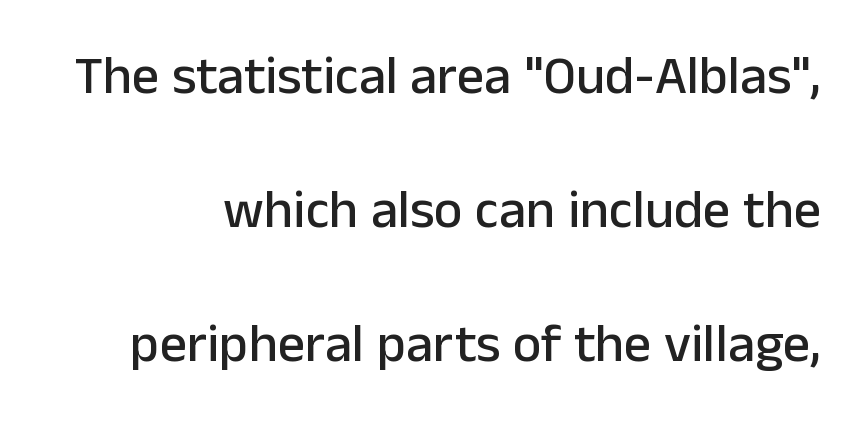
Q: Is the text italic (slanted)? A: No, it is upright.
Q: Is the typeface a serif or a sans-serif typeface? A: Sans-serif.
Q: Is the text underlined? A: No.
Q: Is the spacing between letters normal or unusually wide? A: Normal.
Q: Is the spacing between lines tight, normal or loose? A: Loose.
Q: Width (condensed, normal, or wide)? A: Normal.
Q: Stroke contrast? A: Low.
Q: x-height? A: Medium.
Q: Monospaced? A: No.
